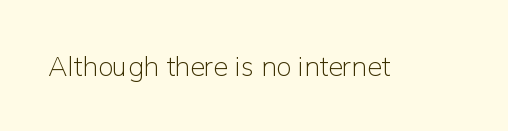
{"italic": "no", "bold": "no", "underline": "no", "letter_spacing": "normal", "letter_spacing_em": 0.0, "glyph_px": 27}
